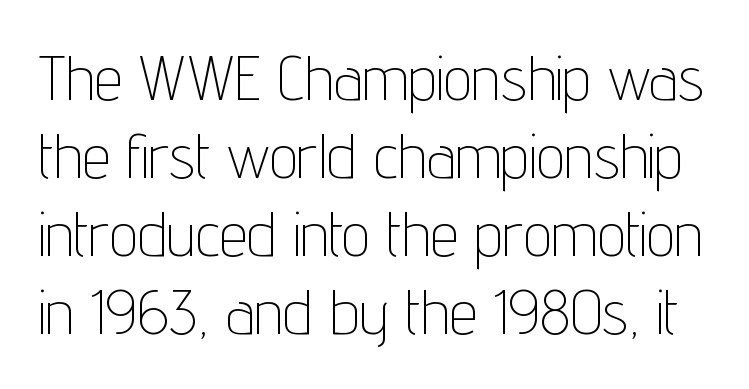
Is the type heavy? It reads as light-to-regular instead. Quick note: not italic, upright. This sample uses a sans-serif face. Only glyphs here, with clear space below each row.
